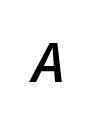
Q: Is the text bold? A: Semi-bold.
Q: Is the text italic (slanted)? A: Yes, it leans right by about 11 degrees.
Q: Is the text underlined? A: No.
Q: Is the spacing between letters normal or unusually wide? A: Unusually wide.
Q: Width (condensed, normal, or wide)? A: Normal.
Q: Stroke contrast? A: Low.
Q: x-height? A: Medium.
Q: Monospaced? A: Yes.
